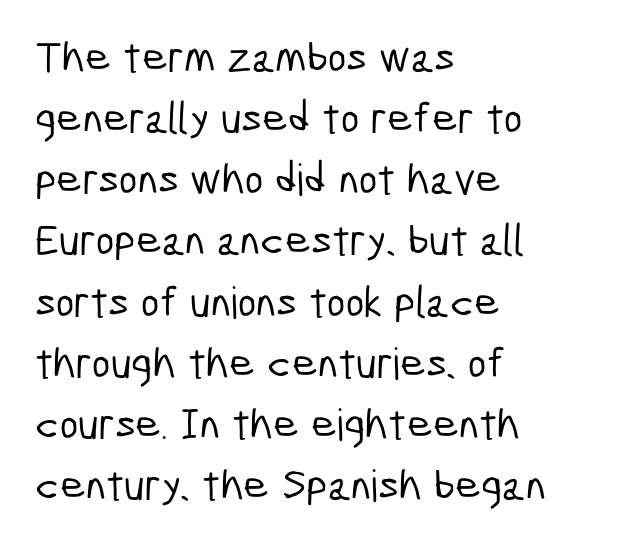
Q: Is the typeface a serif or a sans-serif typeface? A: Sans-serif.
Q: Is the text underlined? A: No.
Q: How is the paragraph aligned? A: Left-aligned.
Q: Is the spacing between letters normal or unusually wide? A: Normal.
Q: Is the spacing between lines tight, normal or loose? A: Normal.
Q: Width (condensed, normal, or wide)? A: Condensed.
Q: Stroke contrast? A: Low.
Q: x-height? A: Medium.
Q: Monospaced? A: No.
